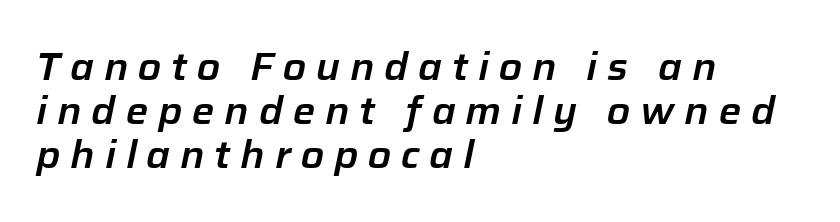
Q: Is the text italic (slanted)? A: Yes, it leans right by about 12 degrees.
Q: Is the text underlined? A: No.
Q: How is the paragraph aligned? A: Left-aligned.
Q: Is the spacing between letters normal or unusually wide? A: Unusually wide.
Q: Width (condensed, normal, or wide)? A: Normal.
Q: Stroke contrast? A: Low.
Q: x-height? A: Medium.
Q: Monospaced? A: No.
